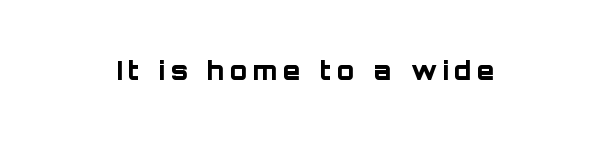
Q: Is the text bold? A: Yes.
Q: Is the text italic (slanted)? A: No, it is upright.
Q: Is the text underlined? A: No.
Q: How is the paragraph aligned? A: Centered.
Q: Is the spacing between letters normal or unusually wide? A: Unusually wide.
